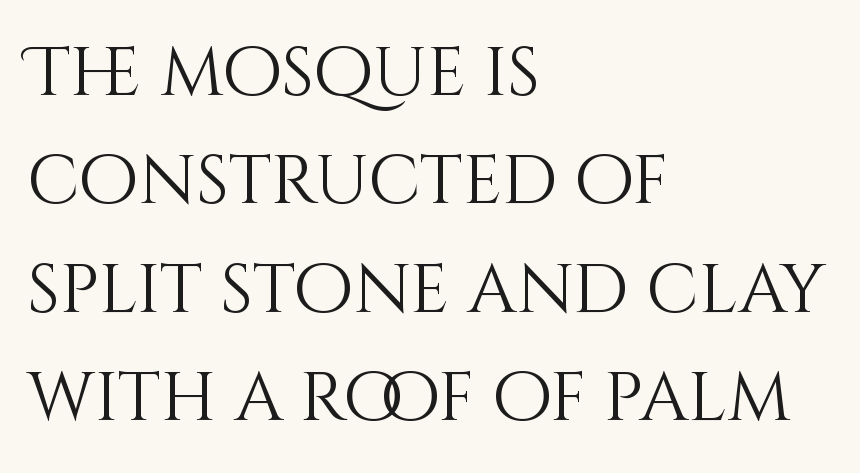
Does the leading feel generous? No, just average. No word sits above an underline. Quick note: not italic, upright. Here the designer chose a conventional face with non-uniform glyph widths. The passage shown has conventional tracking throughout. The strokes are not fattened; the text isn't bold.
